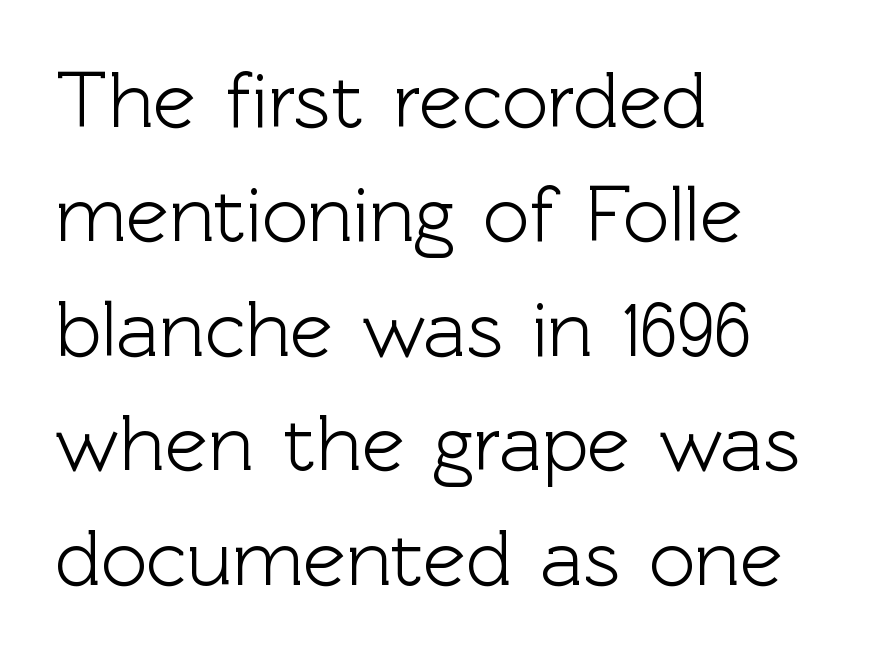
The image shows 80 px sans-serif type, upright; set left-aligned, normal line spacing (1.43x), normal letter spacing, not underlined; a medium x-height.
